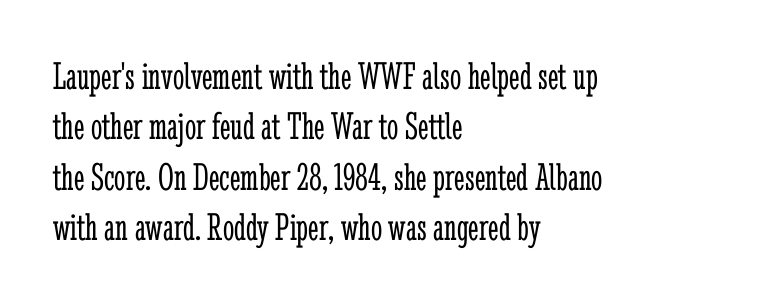
The image shows 40 px light, condensed serif type, upright; set left-aligned, normal line spacing (1.26x), normal letter spacing, not underlined; low stroke contrast and a medium x-height.
